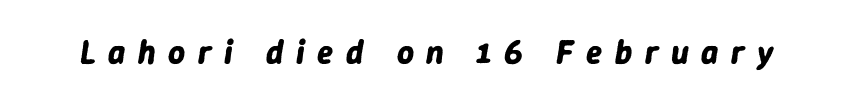
Plain, unruled lines of type. You could not count columns in this text — the font is proportionally spaced. In terms of weight, the rendering is a true, heavy bold. Caption: expanded tracking, letters set apart.
